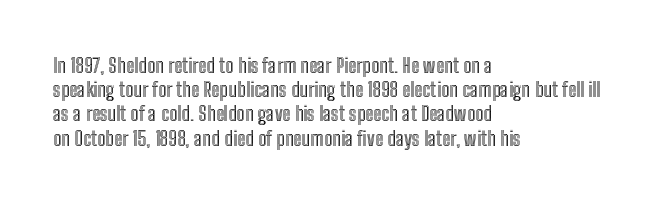
{"italic": "no", "underline": "no", "align": "left", "line_spacing_ratio": 1.21, "letter_spacing": "normal", "letter_spacing_em": 0.0, "glyph_px": 20}
